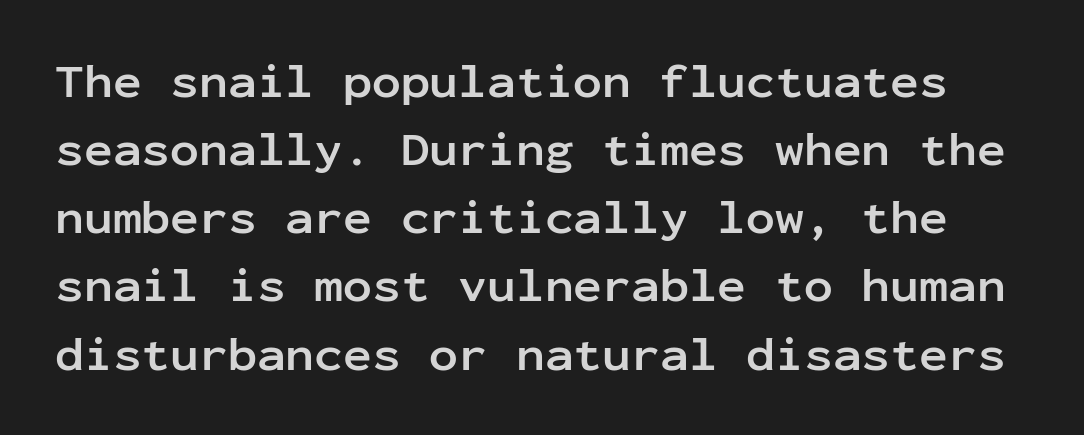
The image shows 48 px semibold sans-serif type, upright, monospaced; set normal line spacing (1.42x), normal letter spacing, not underlined; low stroke contrast and a medium x-height.
